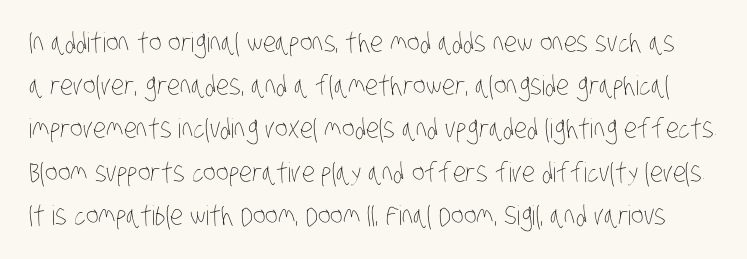
Vertical stems look standard width or narrower in stroke. This rendering features lettering with no underline. The horizontal fit of the characters is conventional and even. The block of text has a typical density, with ordinary space between rows.
